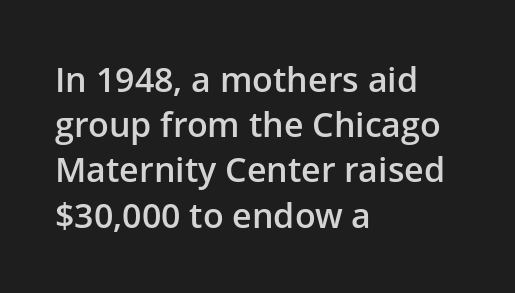
Q: Is the text bold? A: Semi-bold.
Q: Is the text italic (slanted)? A: No, it is upright.
Q: Is the typeface a serif or a sans-serif typeface? A: Sans-serif.
Q: Is the text underlined? A: No.
Q: How is the paragraph aligned? A: Left-aligned.
Q: Is the spacing between letters normal or unusually wide? A: Normal.
Q: Is the spacing between lines tight, normal or loose? A: Normal.
Q: Width (condensed, normal, or wide)? A: Normal.
Q: Stroke contrast? A: Low.
Q: x-height? A: Medium.
Q: Monospaced? A: No.
